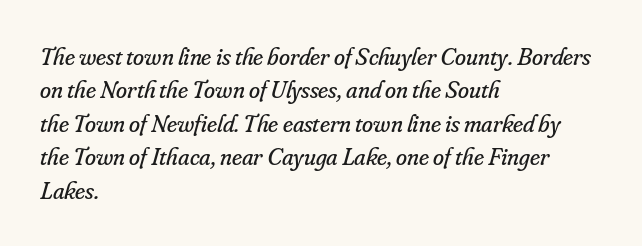
How would I describe the line gaps? Plain and ordinary. This is not heavy type; no bold has been used. The whole block is typeset with a tilt. The glyphs are unaccompanied by any horizontal stroke below them. The compositor pushed each line to the left boundary. The face used here is rendered with its standard letterfit.
